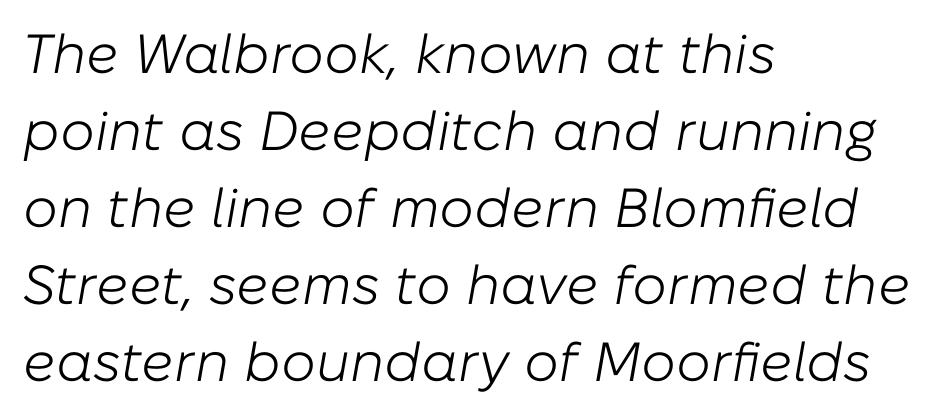
The characters are drawn with everyday or finer stroke widths. Line spacing here is normal. Do the characters align in a grid? No, the font is proportional. The font's italic variant was chosen for this text. The gaps between neighbouring characters are ordinary and unremarkable.
